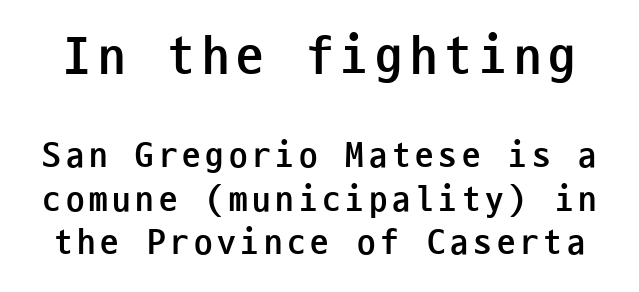
Q: Is the text bold? A: Yes.
Q: Is the text italic (slanted)? A: No, it is upright.
Q: Is the typeface a serif or a sans-serif typeface? A: Sans-serif.
Q: Is the text underlined? A: No.
Q: Which block of text is set in a larger size, the first (top) or the second (bottom)? A: The first (top) one.
Q: Width (condensed, normal, or wide)? A: Condensed.
Q: Stroke contrast? A: Low.
Q: x-height? A: Medium.
Q: Monospaced? A: Yes.
